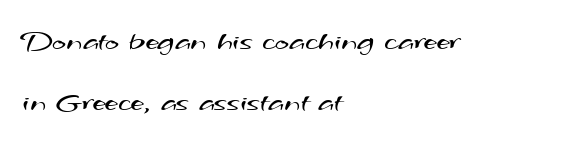
{"serif": "no", "bold": "no", "weight": "regular", "width": "wide", "stroke_contrast": "medium", "x_height": "small", "monospaced": "no", "underline": "no", "align": "left", "line_spacing": "loose", "line_spacing_ratio": 2.04, "letter_spacing": "normal", "letter_spacing_em": 0.0, "glyph_px": 30}
